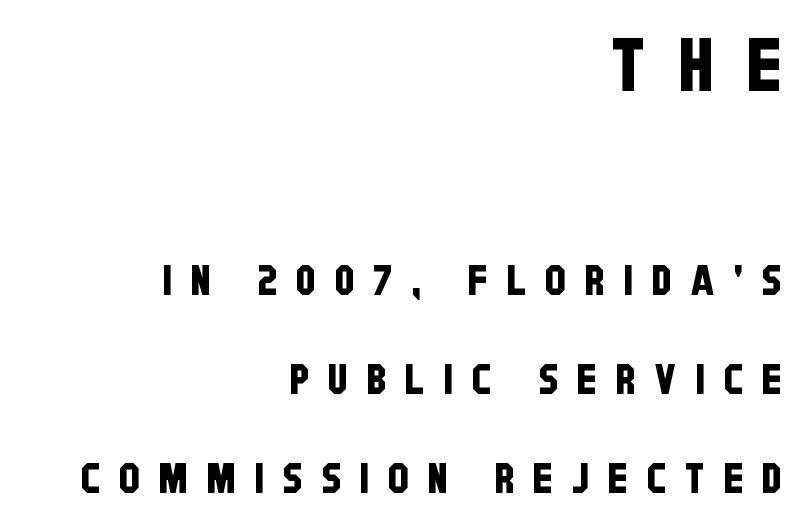
Q: Is the typeface a serif or a sans-serif typeface? A: Sans-serif.
Q: Is the text underlined? A: No.
Q: How is the paragraph aligned? A: Right-aligned.
Q: Is the spacing between letters normal or unusually wide? A: Unusually wide.
Q: Is the spacing between lines tight, normal or loose? A: Loose.
Q: Which block of text is set in a larger size, the first (top) or the second (bottom)? A: The first (top) one.
Q: Width (condensed, normal, or wide)? A: Condensed.
Q: Stroke contrast? A: Low.
Q: x-height? A: Large.
Q: Monospaced? A: No.
